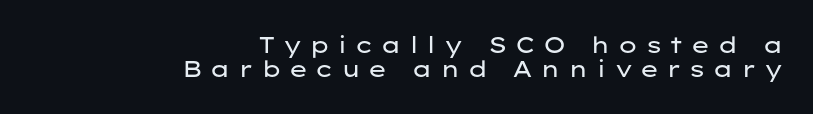
Q: Is the text bold? A: No.
Q: Is the text italic (slanted)? A: No, it is upright.
Q: Is the text underlined? A: No.
Q: How is the paragraph aligned? A: Right-aligned.
Q: Is the spacing between letters normal or unusually wide? A: Unusually wide.
Q: Is the spacing between lines tight, normal or loose? A: Tight.
